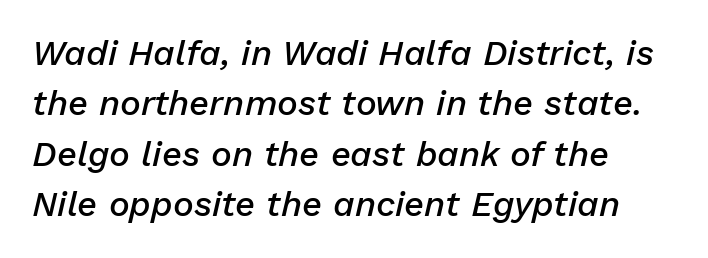
Q: Is the text bold? A: Semi-bold.
Q: Is the text italic (slanted)? A: Yes, it leans right by about 13 degrees.
Q: Is the text underlined? A: No.
Q: How is the paragraph aligned? A: Left-aligned.
Q: Is the spacing between letters normal or unusually wide? A: Normal.
Q: Is the spacing between lines tight, normal or loose? A: Normal.
Q: Width (condensed, normal, or wide)? A: Normal.
Q: Stroke contrast? A: Low.
Q: x-height? A: Medium.
Q: Monospaced? A: No.
